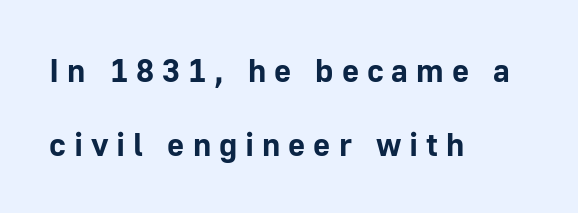
Note the varied advance widths — an 'i' is clearly narrower than an 'm'. Horizontal bands of white between lines are thick stripes. Someone cranked the tracking dial way up on this one. Check where the strokes stop: nothing finishes them off — pure sans. Notice how thick the strokes are: this is what a full bold looks like.
